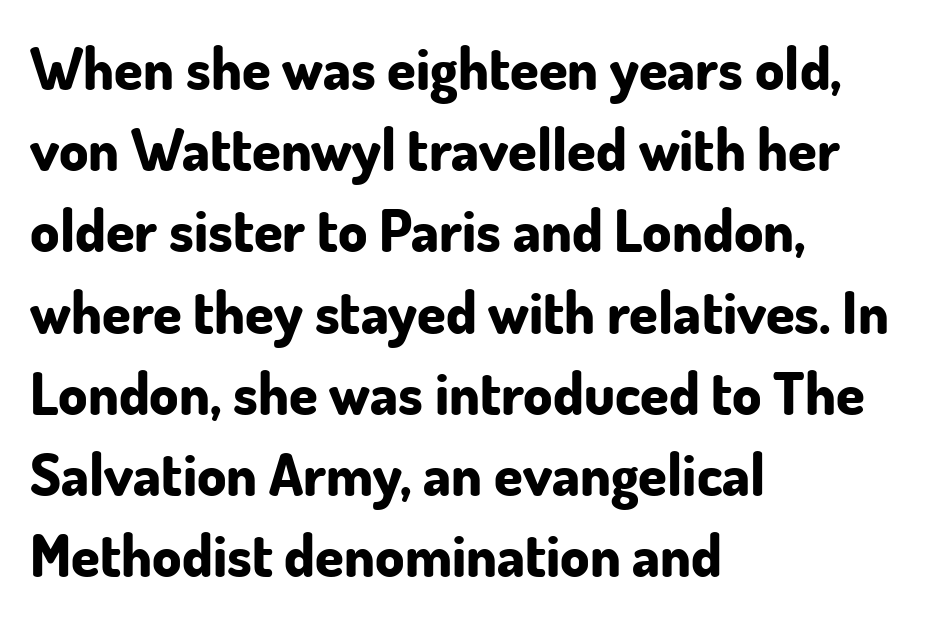
Q: Is the text bold? A: Yes.
Q: Is the text italic (slanted)? A: No, it is upright.
Q: Is the typeface a serif or a sans-serif typeface? A: Sans-serif.
Q: Is the text underlined? A: No.
Q: How is the paragraph aligned? A: Left-aligned.
Q: Is the spacing between letters normal or unusually wide? A: Normal.
Q: Is the spacing between lines tight, normal or loose? A: Normal.
Q: Width (condensed, normal, or wide)? A: Normal.
Q: Stroke contrast? A: Low.
Q: x-height? A: Small.
Q: Monospaced? A: No.
